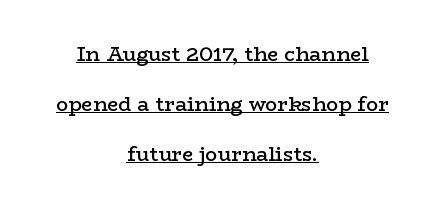
Q: Is the text bold? A: Semi-bold.
Q: Is the text italic (slanted)? A: No, it is upright.
Q: Is the text underlined? A: Yes.
Q: How is the paragraph aligned? A: Centered.
Q: Is the spacing between letters normal or unusually wide? A: Normal.
Q: Is the spacing between lines tight, normal or loose? A: Loose.
